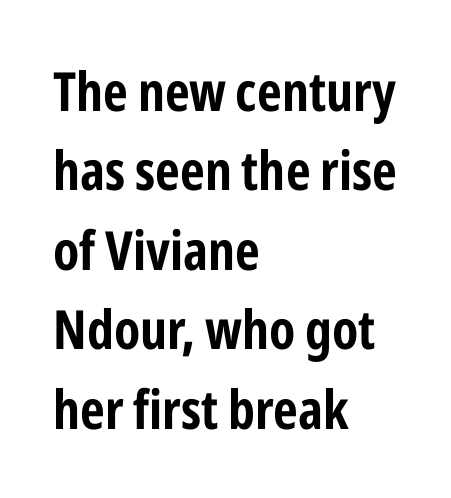
Q: Is the text bold? A: Yes.
Q: Is the text italic (slanted)? A: No, it is upright.
Q: Is the typeface a serif or a sans-serif typeface? A: Sans-serif.
Q: Is the text underlined? A: No.
Q: How is the paragraph aligned? A: Left-aligned.
Q: Is the spacing between letters normal or unusually wide? A: Normal.
Q: Is the spacing between lines tight, normal or loose? A: Normal.
Q: Width (condensed, normal, or wide)? A: Condensed.
Q: Stroke contrast? A: Low.
Q: x-height? A: Medium.
Q: Monospaced? A: No.
